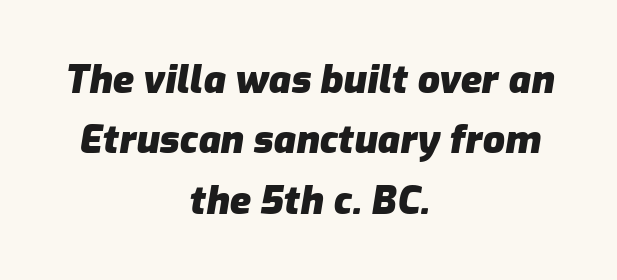
Q: Is the text bold? A: Yes.
Q: Is the text italic (slanted)? A: Yes, it leans right by about 9 degrees.
Q: Is the text underlined? A: No.
Q: How is the paragraph aligned? A: Centered.
Q: Is the spacing between letters normal or unusually wide? A: Normal.
Q: Is the spacing between lines tight, normal or loose? A: Normal.
Q: Width (condensed, normal, or wide)? A: Normal.
Q: Stroke contrast? A: Low.
Q: x-height? A: Medium.
Q: Monospaced? A: No.
